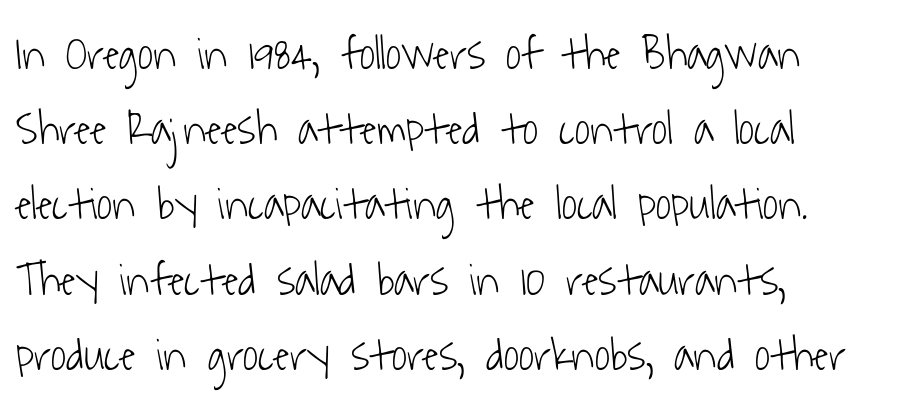
The image shows 47 px light, condensed sans-serif type; set left-aligned, normal line spacing (1.6x), normal letter spacing, not underlined; low stroke contrast and a medium x-height.
